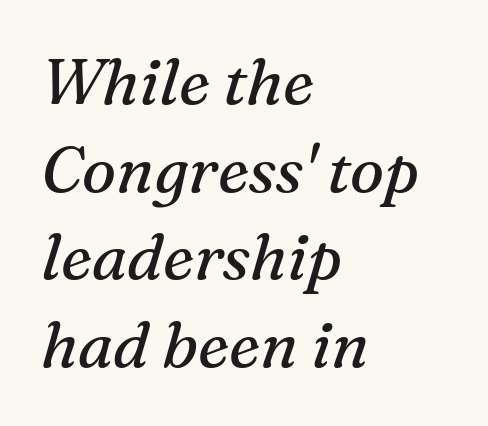
{"serif": "yes", "italic": "yes", "lean": "right", "slant_degrees": 16, "bold": "no", "weight": "regular", "width": "normal", "stroke_contrast": "medium", "x_height": "medium", "monospaced": "no", "underline": "no", "align": "left", "line_spacing": "normal", "line_spacing_ratio": 1.37, "letter_spacing": "normal", "letter_spacing_em": 0.0, "glyph_px": 64}
